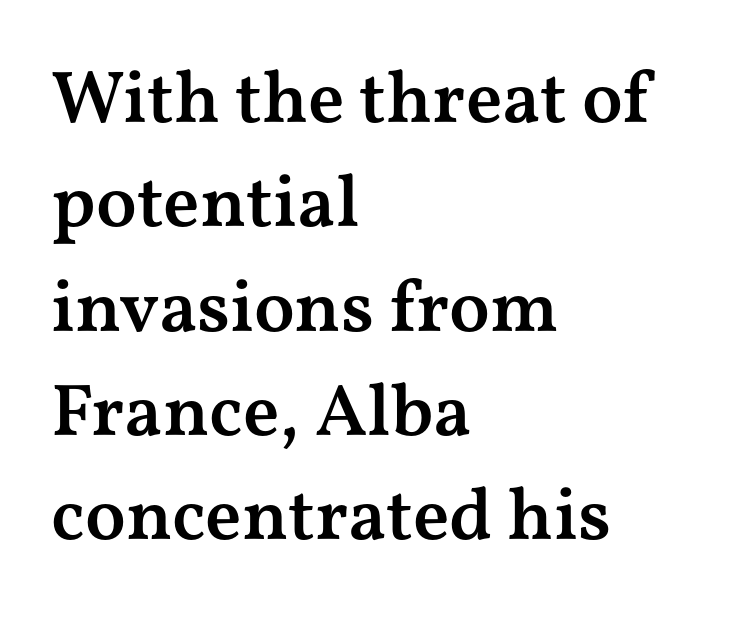
The image shows 74 px semibold, wide serif type, upright; set left-aligned, normal line spacing (1.41x), normal letter spacing, not underlined; medium stroke contrast and a medium x-height.
